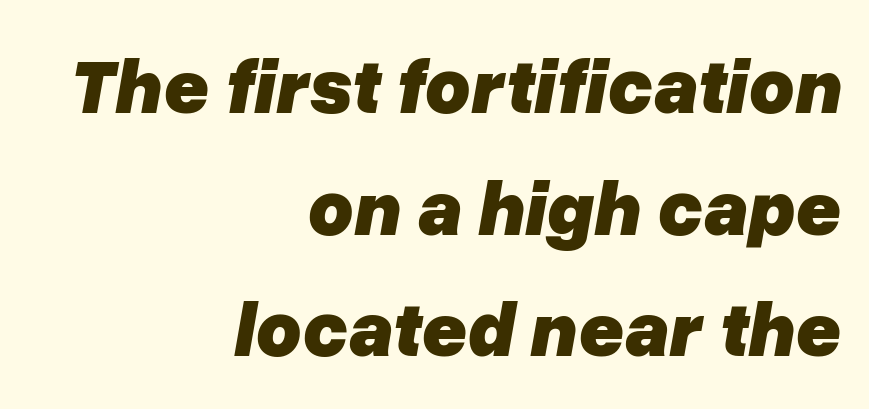
Q: Is the text bold? A: Yes.
Q: Is the text italic (slanted)? A: Yes, it leans right by about 10 degrees.
Q: Is the text underlined? A: No.
Q: How is the paragraph aligned? A: Right-aligned.
Q: Is the spacing between letters normal or unusually wide? A: Normal.
Q: Is the spacing between lines tight, normal or loose? A: Normal.
Q: Width (condensed, normal, or wide)? A: Normal.
Q: Stroke contrast? A: Low.
Q: x-height? A: Medium.
Q: Monospaced? A: No.
